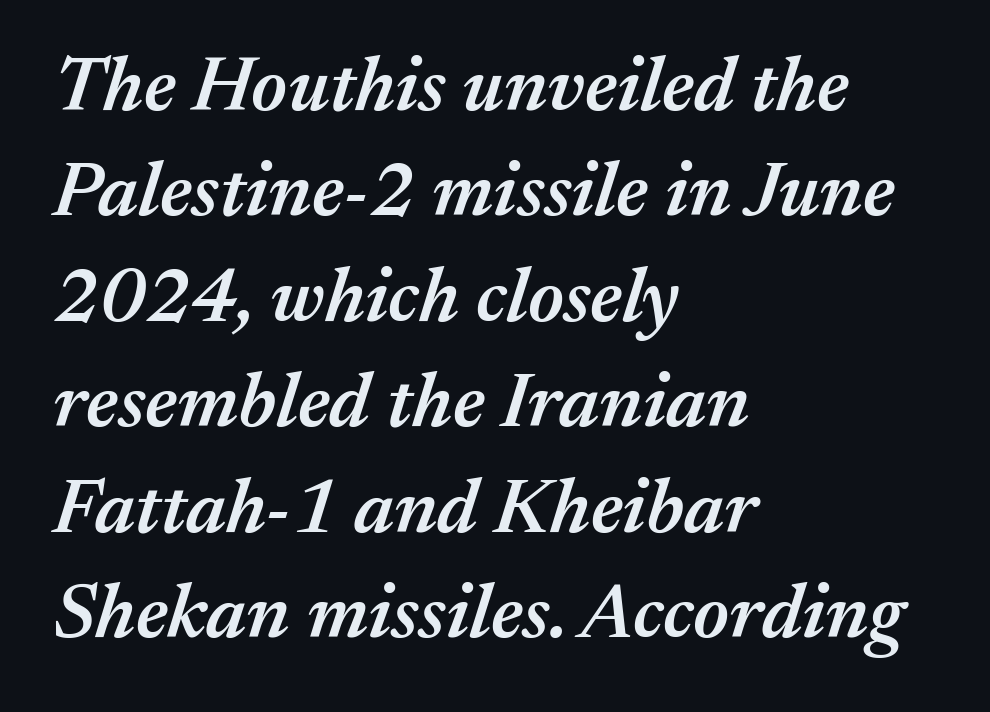
{"italic": "yes", "lean": "right", "slant_degrees": 17, "bold": "semi", "weight": "semibold", "width": "normal", "stroke_contrast": "medium", "x_height": "medium", "monospaced": "no", "underline": "no", "align": "left", "line_spacing": "normal", "line_spacing_ratio": 1.37, "letter_spacing": "normal", "letter_spacing_em": 0.0, "glyph_px": 77}
